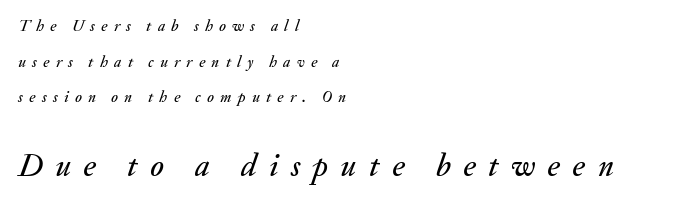
{"italic": "yes", "lean": "right", "slant_degrees": 20, "width": "normal", "stroke_contrast": "medium", "x_height": "small", "monospaced": "no", "underline": "no", "align": "left", "line_spacing": "loose", "line_spacing_ratio": 2.23, "letter_spacing": "wide", "letter_spacing_em": 0.39, "larger_block": "second", "size_ratio": 2.0, "glyph_px": 32}
